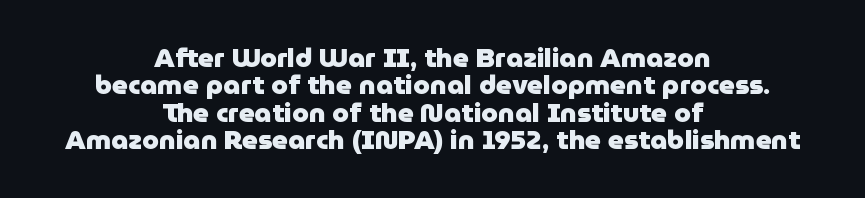
Look at the stroke-to-counter ratio: heavy, a bold. Baseline-to-baseline distance is barely more than the letter height. Here the glyphs are tracked normally, forming tight word shapes. The typesetter chose a symmetrical, centered arrangement here.
